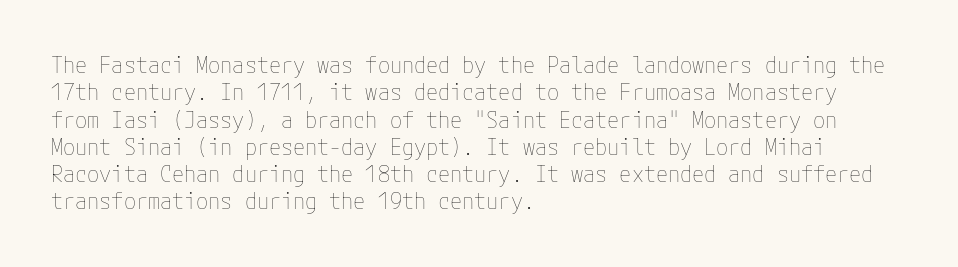
Q: Is the text bold? A: No.
Q: Is the text italic (slanted)? A: No, it is upright.
Q: Is the text underlined? A: No.
Q: How is the paragraph aligned? A: Left-aligned.
Q: Is the spacing between letters normal or unusually wide? A: Normal.
